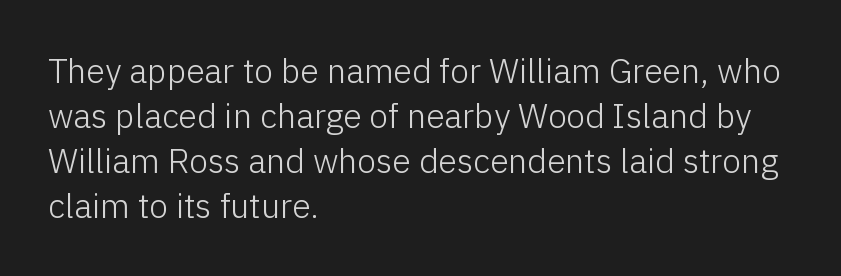
The image shows 34 px light sans-serif type, upright; set left-aligned, normal line spacing (1.32x), normal letter spacing, not underlined; low stroke contrast and a medium x-height.
